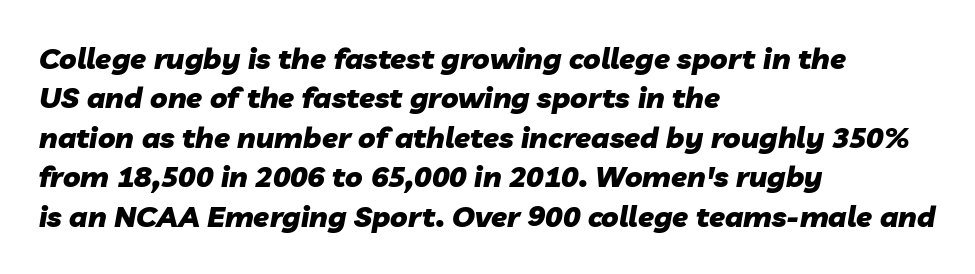
A normal amount of white space separates one row of letters from the next. Notice how thick the strokes are: this is what a full bold looks like. Nobody drew a line under any word here. The letters advance in unequal steps, a hallmark of proportional type. What stands out about the letter spacing? Nothing — it is the standard amount.
